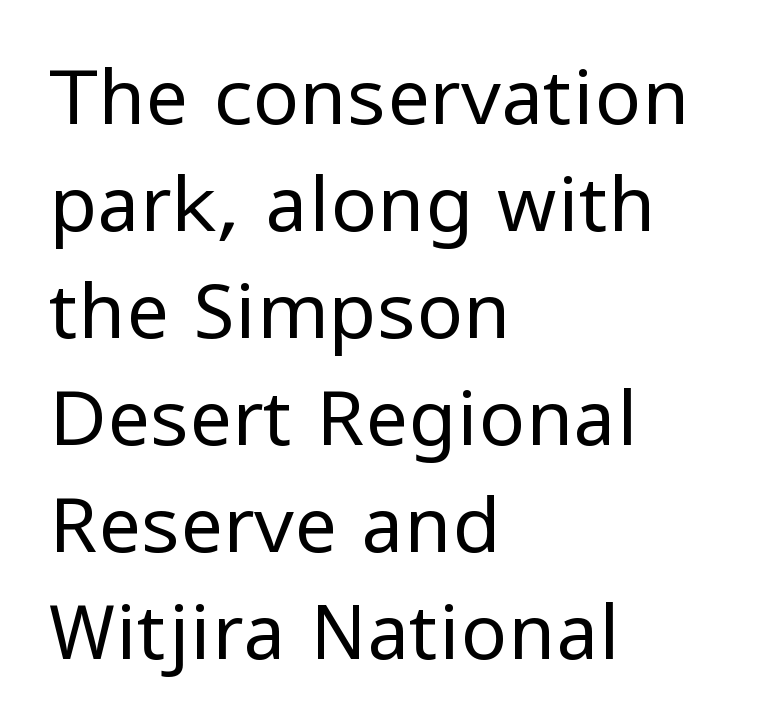
{"serif": "no", "italic": "no", "bold": "no", "weight": "regular", "width": "normal", "stroke_contrast": "low", "x_height": "medium", "monospaced": "no", "underline": "no", "align": "left", "line_spacing": "normal", "line_spacing_ratio": 1.39, "letter_spacing": "normal", "letter_spacing_em": 0.0, "glyph_px": 77}
